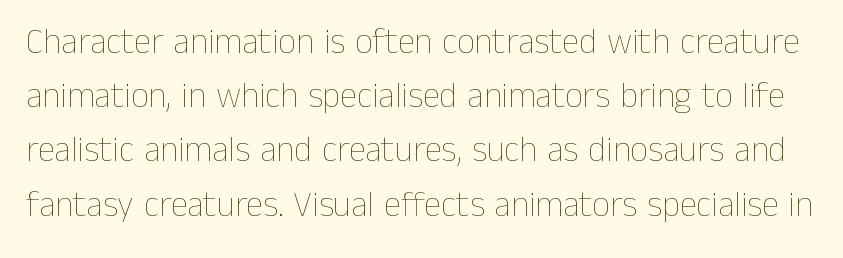
The image shows 35 px thin type, upright; set normal line spacing (1.55x), normal letter spacing, not underlined; low stroke contrast and a medium x-height.
